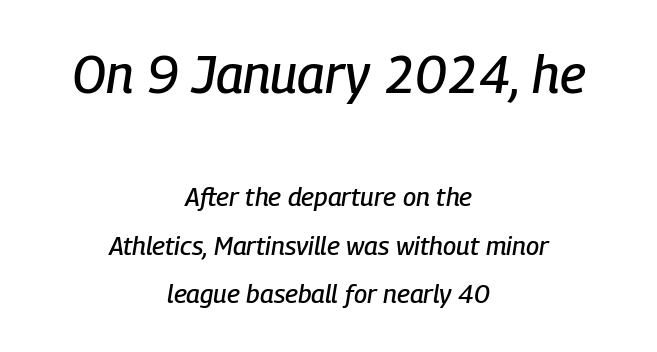
The image shows 52 px condensed type, italic (leaning right); set centered, line spacing 1.86x, normal letter spacing, not underlined; the first (top) block is 2.0x larger; low stroke contrast and a medium x-height.
